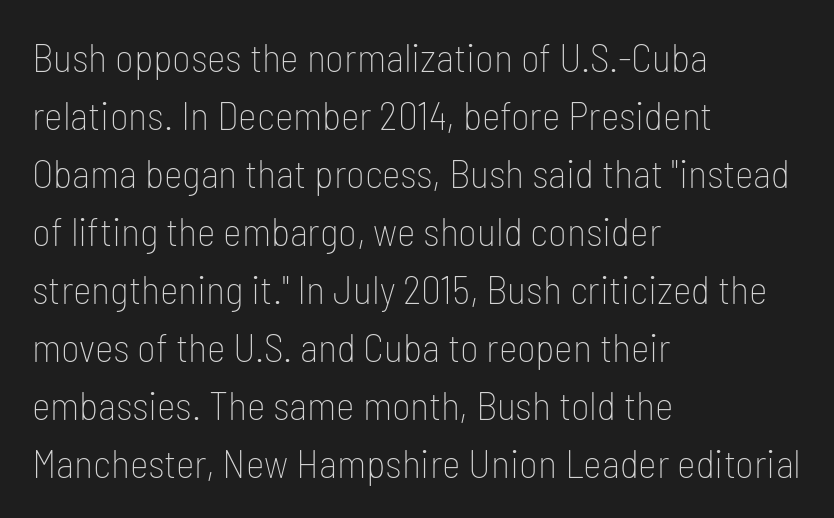
Summary of vertical rhythm: regular, with standard interline spacing. A roman cut, with each character standing at attention. The area under the type is left untouched. The designer went with a sans here, leaving each stem footless. Looks like regular typesetting: each glyph gets only the width it needs. No extra ink here — the face is not bold.
